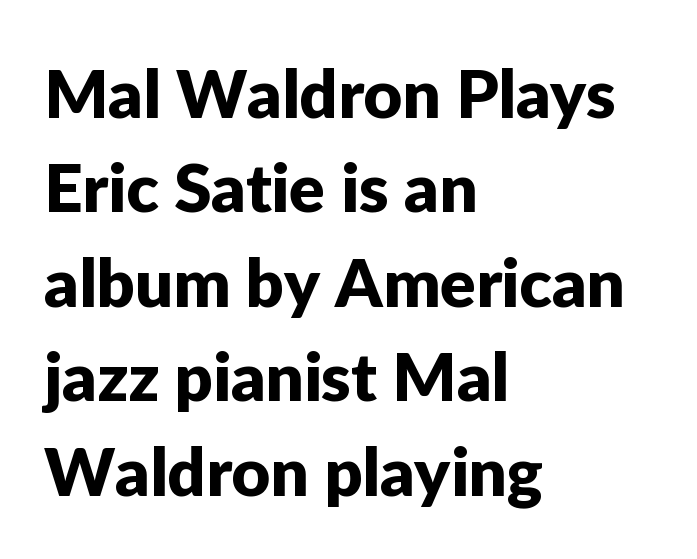
Q: Is the text italic (slanted)? A: No, it is upright.
Q: Is the typeface a serif or a sans-serif typeface? A: Sans-serif.
Q: Is the text underlined? A: No.
Q: How is the paragraph aligned? A: Left-aligned.
Q: Is the spacing between letters normal or unusually wide? A: Normal.
Q: Is the spacing between lines tight, normal or loose? A: Normal.
Q: Width (condensed, normal, or wide)? A: Normal.
Q: Stroke contrast? A: Low.
Q: x-height? A: Medium.
Q: Monospaced? A: No.
